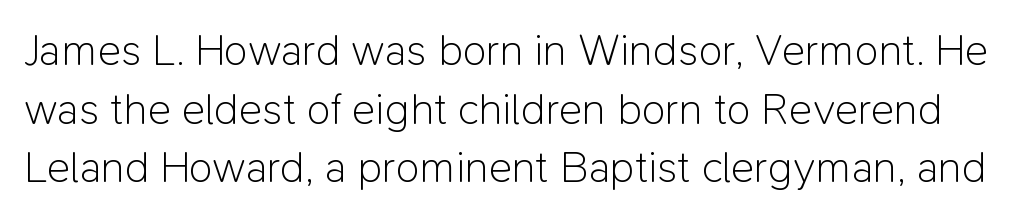
{"serif": "no", "italic": "no", "bold": "no", "weight": "light", "width": "normal", "stroke_contrast": "low", "x_height": "medium", "monospaced": "no", "underline": "no", "line_spacing": "normal", "line_spacing_ratio": 1.33, "letter_spacing": "normal", "letter_spacing_em": 0.0, "glyph_px": 44}
